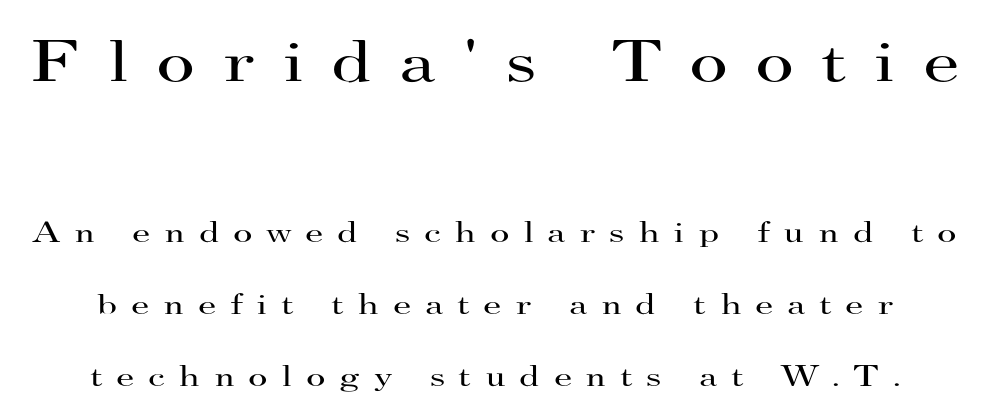
The image shows 60 px regular-weight, wide serif type, upright; set loose line spacing (2.39x), unusually wide letter spacing (+0.45 em), not underlined; the first (top) block is 2.0x larger; high stroke contrast and a small x-height.
